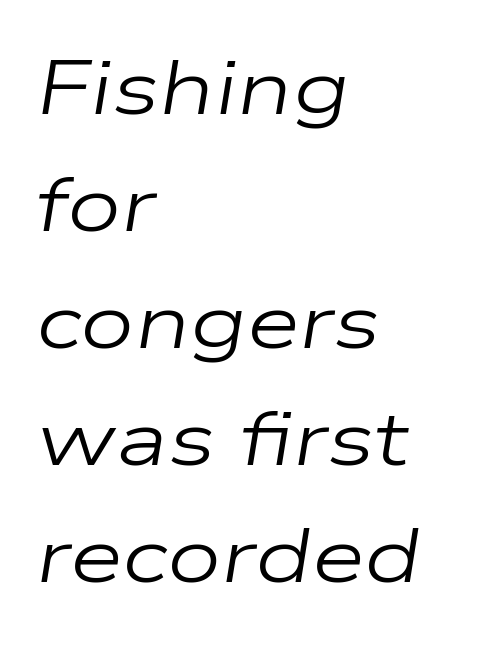
Q: Is the text bold? A: No.
Q: Is the text italic (slanted)? A: Yes, it leans right by about 9 degrees.
Q: Is the text underlined? A: No.
Q: How is the paragraph aligned? A: Left-aligned.
Q: Is the spacing between letters normal or unusually wide? A: Normal.
Q: Is the spacing between lines tight, normal or loose? A: Normal.
Q: Width (condensed, normal, or wide)? A: Wide.
Q: Stroke contrast? A: Low.
Q: x-height? A: Medium.
Q: Monospaced? A: No.
